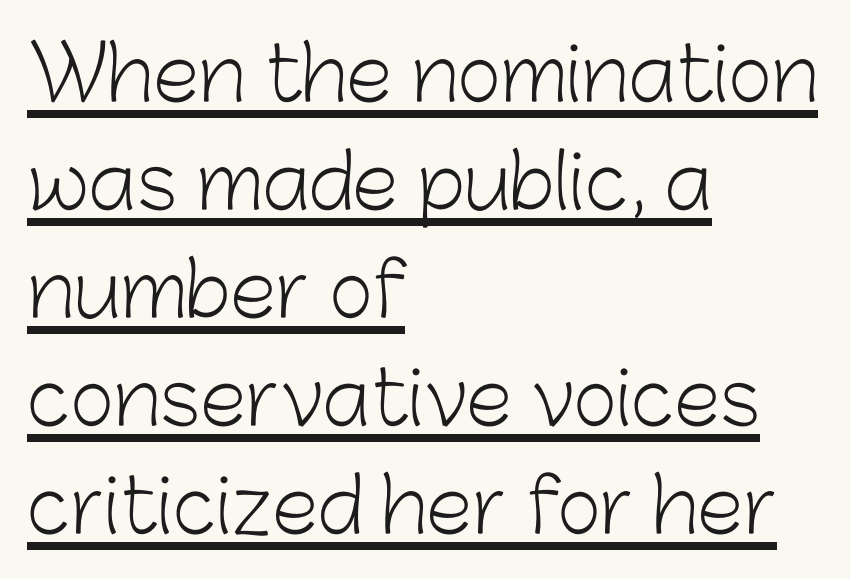
The face used here is rendered with its standard letterfit. Posture: upright roman. These lines are rendered in a variable-pitch font. Summary of weight: not heavy and not bold. The vertical gap from one line to the next is medium.
